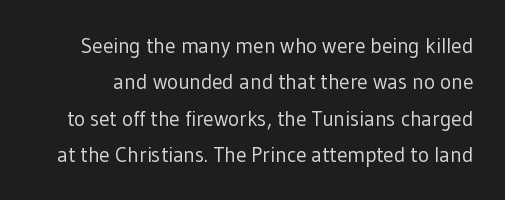
Ordinary non-slanted type is in use. Spacing between characters is what you'd get straight out of the box. Nothing heavy about these letters — not bold at all. Words float on clear page, feet unadorned.
